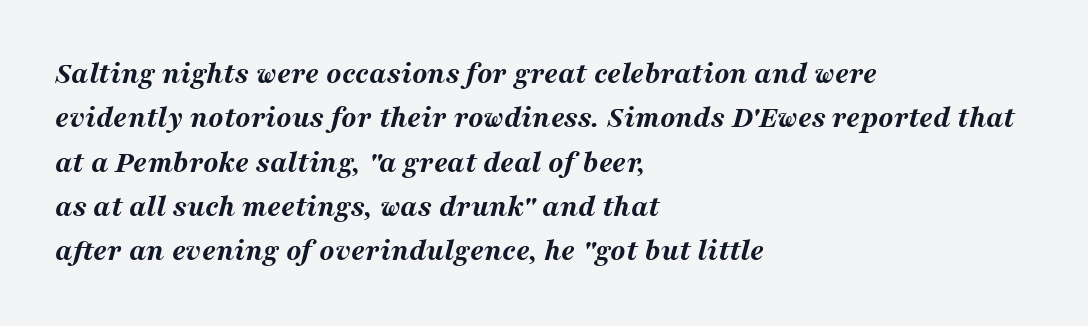
The rendering uses a bold face; every stroke is thick and dark. Line starts are locked; line ends wander. Spacing between characters is what you'd get straight out of the box. Slant detected: the letters are inclined. Character widths vary here, with narrow letters taking less room than wide ones.
